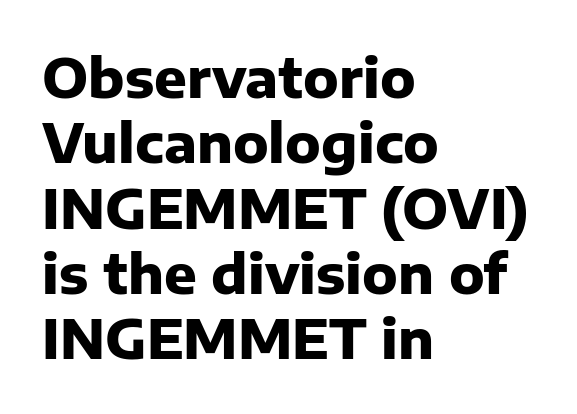
The space beneath each line is pristine and unruled. One-word summary of the alignment: left. Grotesque or geometric, the face here clearly has no serifs. Unlike italic type, these characters show no tilt at all. Does the weight exceed regular? Yes, all the way to bold.
